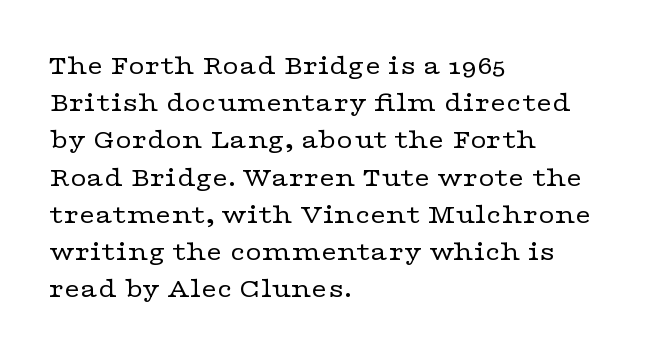
{"serif": "yes", "italic": "no", "bold": "no", "weight": "regular", "width": "wide", "stroke_contrast": "low", "x_height": "medium", "monospaced": "no", "underline": "no", "align": "left", "line_spacing": "normal", "line_spacing_ratio": 1.33, "letter_spacing": "normal", "letter_spacing_em": 0.0, "glyph_px": 28}
